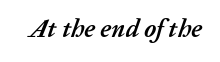
The image shows 25 px bold type, italic (leaning right); set normal letter spacing, not underlined.
